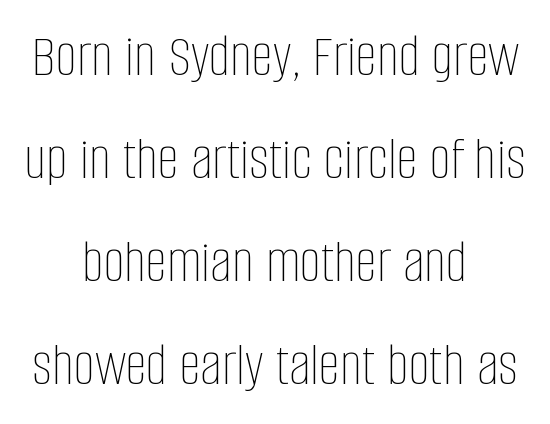
{"italic": "no", "bold": "no", "weight": "thin", "width": "condensed", "stroke_contrast": "low", "x_height": "large", "monospaced": "no", "underline": "no", "align": "center", "line_spacing": "normal", "line_spacing_ratio": 1.69, "letter_spacing": "normal", "letter_spacing_em": 0.0, "glyph_px": 61}
